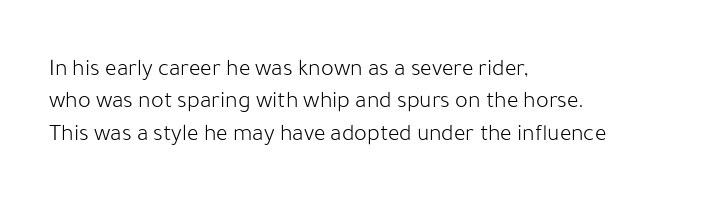
Q: Is the text bold? A: No.
Q: Is the text italic (slanted)? A: No, it is upright.
Q: Is the text underlined? A: No.
Q: How is the paragraph aligned? A: Left-aligned.
Q: Is the spacing between letters normal or unusually wide? A: Normal.
Q: Is the spacing between lines tight, normal or loose? A: Normal.
